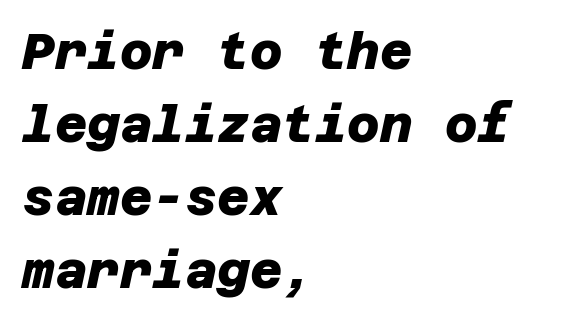
Vertically, the passage feels balanced, rows spaced as you'd expect. Anything drawn beneath the words? Only blank space. These lines carry a lot of weight — the face is fully bold. A classic flush-left, rag-right setting is used for this passage.
